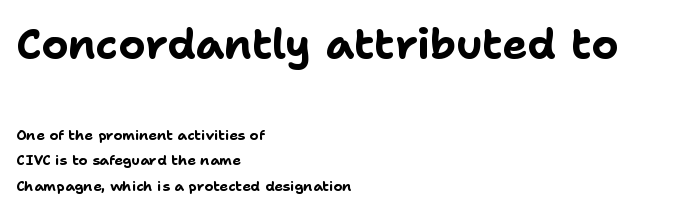
The image shows 42 px bold sans-serif type, upright; set left-aligned, line spacing 1.8x, normal letter spacing, not underlined; the first (top) block is 3.0x larger; low stroke contrast and a medium x-height.
